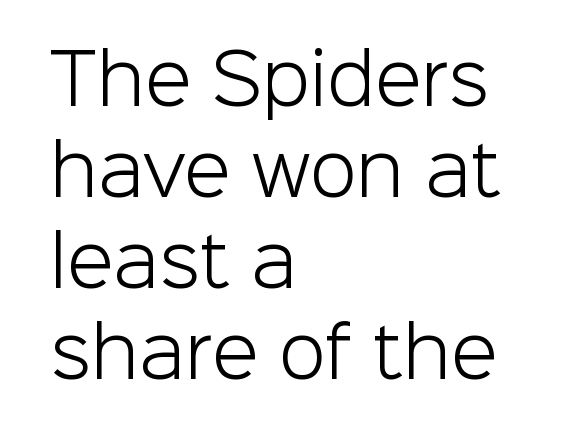
{"serif": "no", "italic": "no", "bold": "no", "weight": "light", "width": "normal", "stroke_contrast": "low", "x_height": "medium", "monospaced": "no", "underline": "no", "align": "left", "line_spacing": "normal", "line_spacing_ratio": 1.34, "letter_spacing": "normal", "letter_spacing_em": 0.0, "glyph_px": 68}
